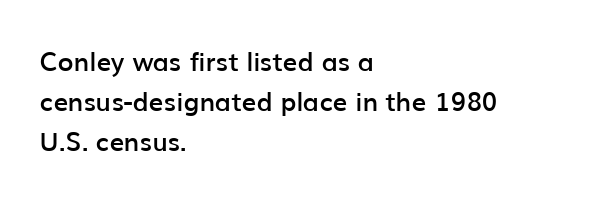
The image shows 26 px text type, upright; set left-aligned, normal line spacing (1.53x), normal letter spacing, not underlined.
